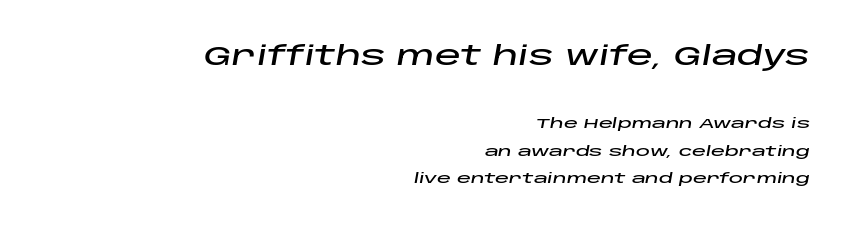
The image shows 26 px text type, italic (leaning right); set right-aligned, loose line spacing (1.97x), normal letter spacing, not underlined; the first (top) block is 1.86x larger.
